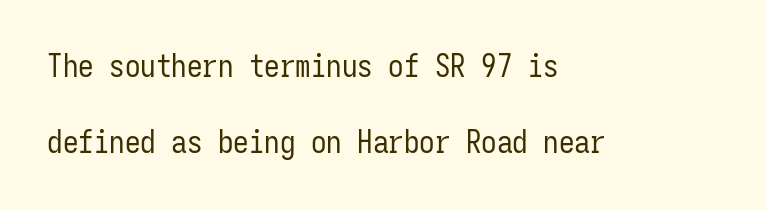
The image shows 31 px regular-weight, condensed sans-serif type, upright, monospaced; set left-aligned, loose line spacing (2.46x), normal letter spacing, not underlined; low stroke contrast and a medium x-height.
